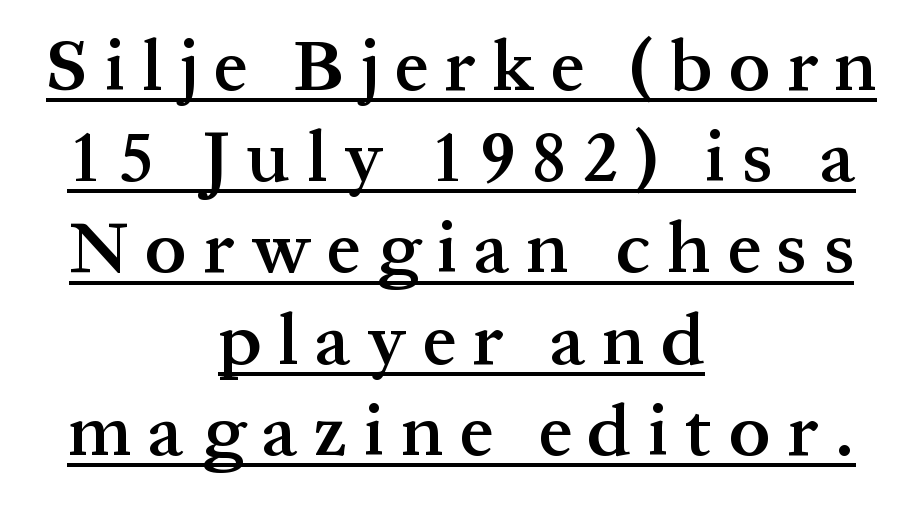
{"serif": "yes", "italic": "no", "bold": "semi", "weight": "semibold", "width": "normal", "stroke_contrast": "medium", "x_height": "medium", "monospaced": "no", "underline": "yes", "align": "center", "line_spacing": "normal", "line_spacing_ratio": 1.25, "letter_spacing": "wide", "letter_spacing_em": 0.23, "glyph_px": 73}
